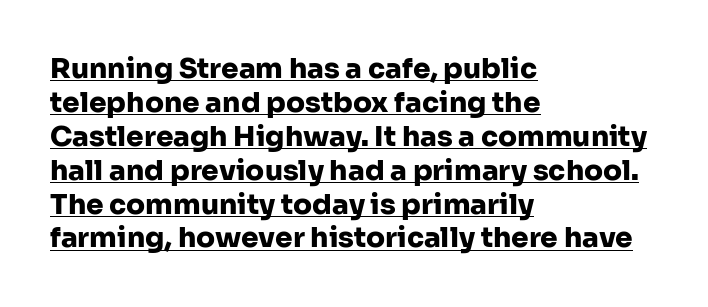
The image shows 28 px heavy sans-serif type, upright; set left-aligned, line spacing 1.21x, normal letter spacing, underlined; low stroke contrast and a medium x-height.
